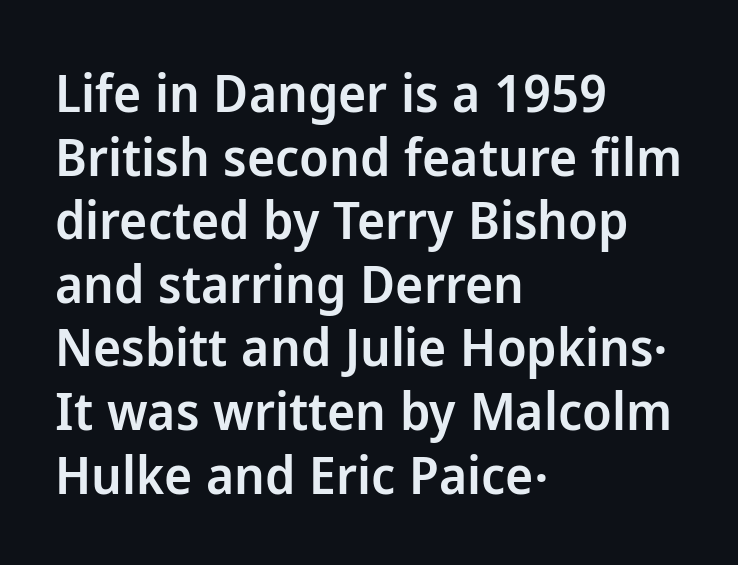
Q: Is the text bold? A: Semi-bold.
Q: Is the text italic (slanted)? A: No, it is upright.
Q: Is the typeface a serif or a sans-serif typeface? A: Sans-serif.
Q: Is the text underlined? A: No.
Q: How is the paragraph aligned? A: Left-aligned.
Q: Is the spacing between letters normal or unusually wide? A: Normal.
Q: Width (condensed, normal, or wide)? A: Normal.
Q: Stroke contrast? A: Low.
Q: x-height? A: Medium.
Q: Monospaced? A: No.
